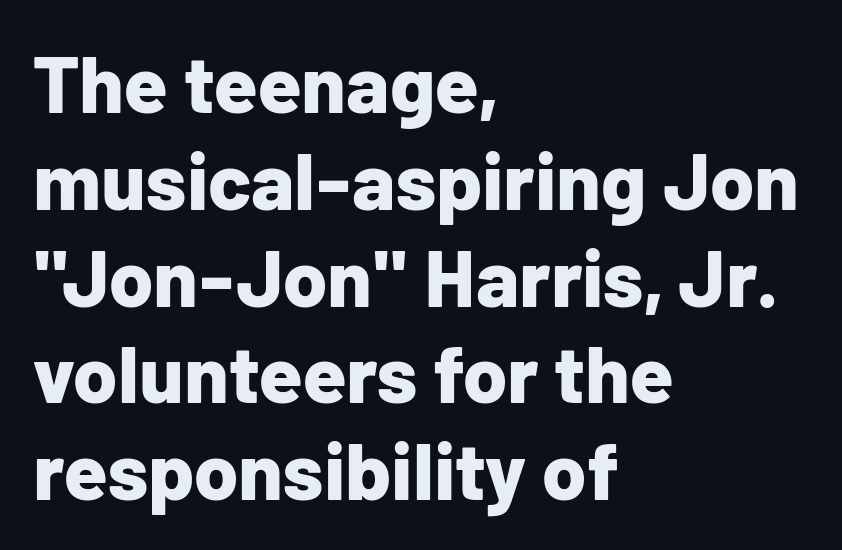
The image shows 80 px bold sans-serif type, upright; set left-aligned, line spacing 1.21x, normal letter spacing, not underlined; low stroke contrast and a medium x-height.
